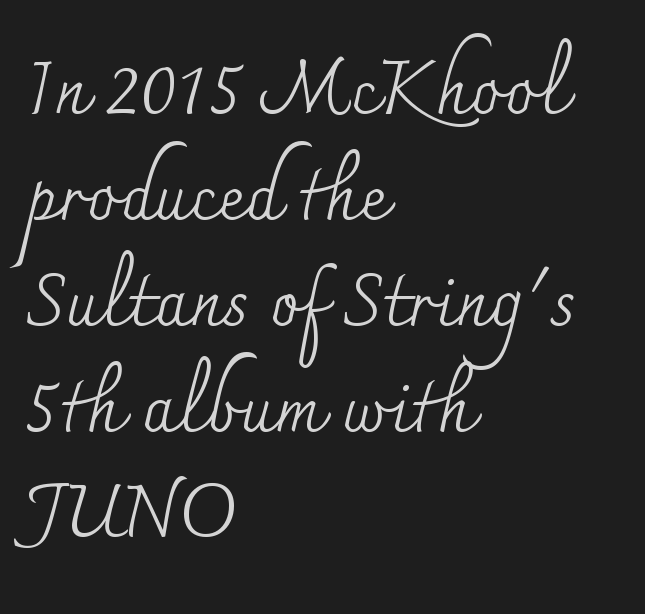
The image shows 73 px regular-weight serif type; set left-aligned, normal line spacing (1.45x), normal letter spacing, not underlined; medium stroke contrast and a small x-height.
